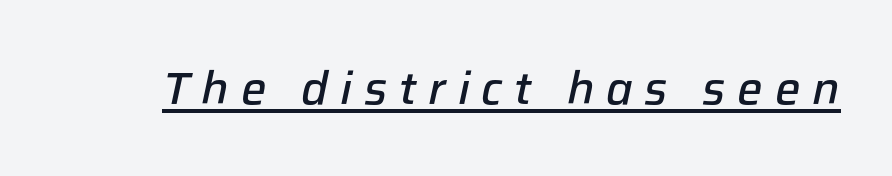
{"italic": "yes", "lean": "right", "slant_degrees": 12, "bold": "semi", "weight": "semibold", "width": "normal", "stroke_contrast": "low", "x_height": "medium", "monospaced": "no", "underline": "yes", "letter_spacing": "wide", "letter_spacing_em": 0.26, "glyph_px": 45}
